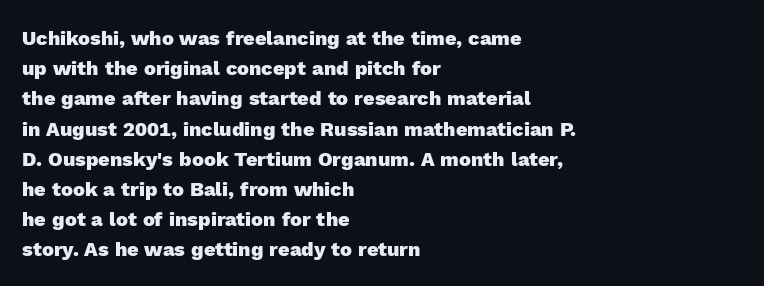
The image shows 20 px bold type, upright; set left-aligned, normal line spacing (1.51x), normal letter spacing, not underlined.
